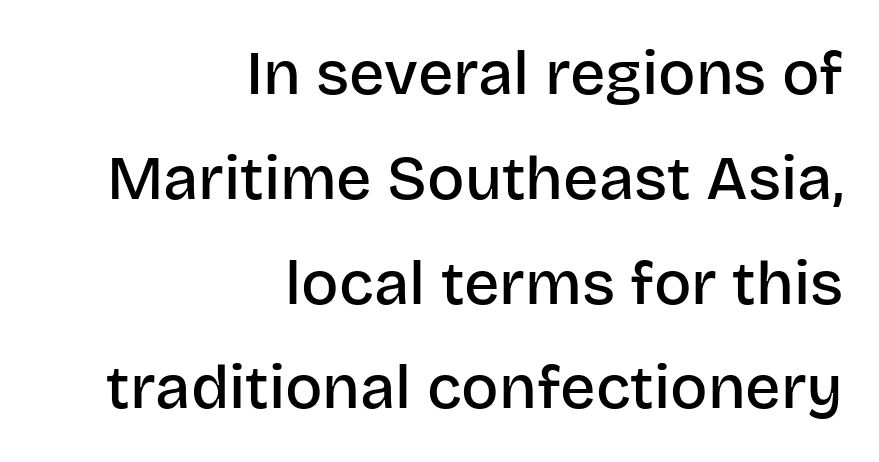
Q: Is the text bold? A: Semi-bold.
Q: Is the text italic (slanted)? A: No, it is upright.
Q: Is the typeface a serif or a sans-serif typeface? A: Sans-serif.
Q: Is the text underlined? A: No.
Q: How is the paragraph aligned? A: Right-aligned.
Q: Is the spacing between letters normal or unusually wide? A: Normal.
Q: Is the spacing between lines tight, normal or loose? A: Normal.
Q: Width (condensed, normal, or wide)? A: Normal.
Q: Stroke contrast? A: Low.
Q: x-height? A: Large.
Q: Monospaced? A: No.
